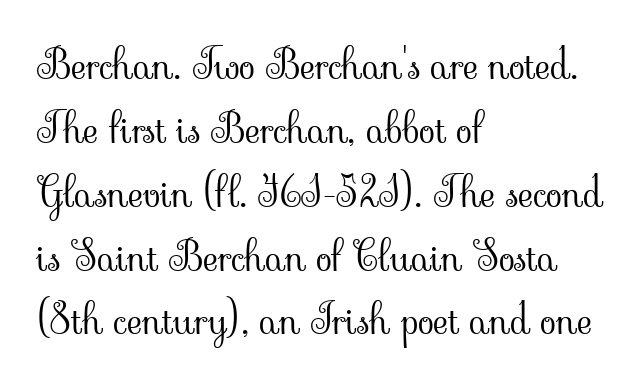
The image shows 42 px light serif type, upright; set left-aligned, normal line spacing (1.52x), normal letter spacing, not underlined; low stroke contrast and a small x-height.
